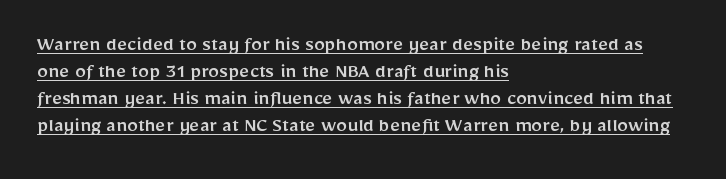
Designer's note — italics off, roman on. Spacing between characters is what you'd get straight out of the box. Left-aligned paragraph, ragged on the right. A baseline rule has been typeset under these characters.
